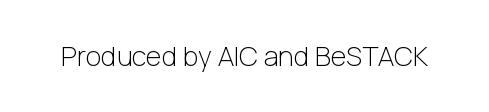
The image shows 27 px text type, upright; set normal letter spacing, not underlined.
